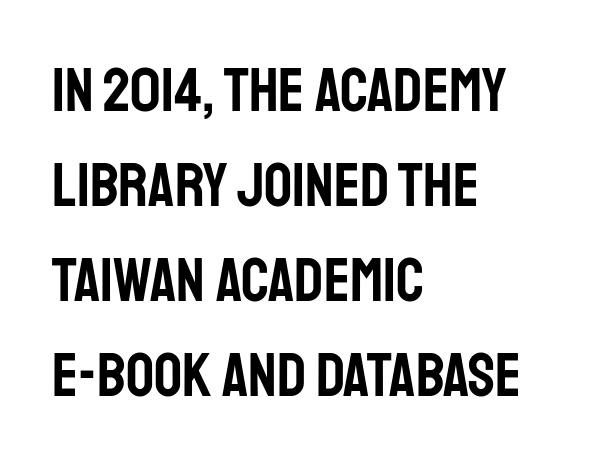
Q: Is the text italic (slanted)? A: No, it is upright.
Q: Is the typeface a serif or a sans-serif typeface? A: Sans-serif.
Q: Is the text underlined? A: No.
Q: How is the paragraph aligned? A: Left-aligned.
Q: Is the spacing between letters normal or unusually wide? A: Normal.
Q: Is the spacing between lines tight, normal or loose? A: Normal.
Q: Width (condensed, normal, or wide)? A: Condensed.
Q: Stroke contrast? A: Low.
Q: x-height? A: Large.
Q: Monospaced? A: No.
